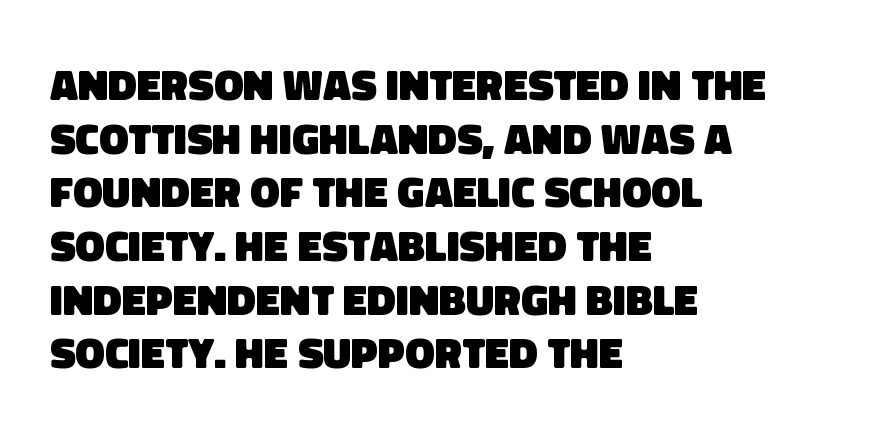
The image shows 44 px heavy sans-serif type; set left-aligned, line spacing 1.22x, normal letter spacing, not underlined; low stroke contrast and a large x-height.
